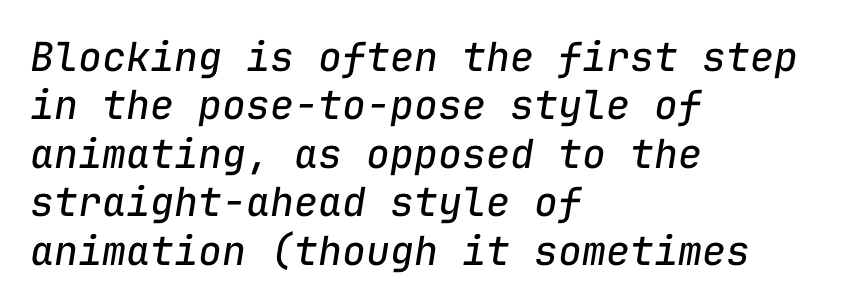
Spacing verdict: monospaced, one width for all characters. The strip under each line holds only bare page. Is this a heavy cut? Hardly; it is regular or lighter. In terms of letterspacing, this is plain default setting. Does the copy run flush right? No — it runs flush left. In terms of posture, this sample is oblique.
